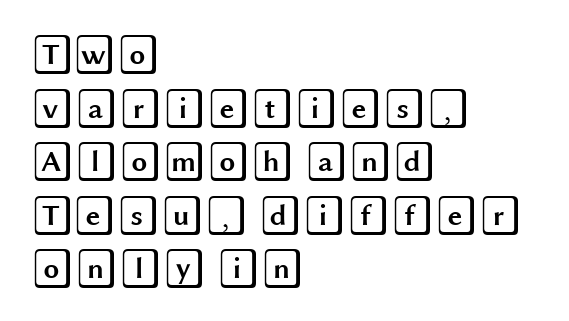
{"italic": "no", "width": "wide", "x_height": "large", "underline": "no", "align": "left", "line_spacing": "normal", "line_spacing_ratio": 1.34, "letter_spacing": "normal", "letter_spacing_em": 0.0, "glyph_px": 40}
